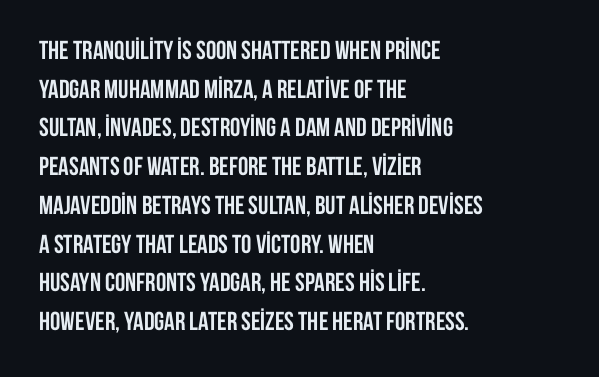
Q: Is the text bold? A: Yes.
Q: Is the text italic (slanted)? A: No, it is upright.
Q: Is the text underlined? A: No.
Q: How is the paragraph aligned? A: Left-aligned.
Q: Is the spacing between letters normal or unusually wide? A: Normal.
Q: Is the spacing between lines tight, normal or loose? A: Normal.
